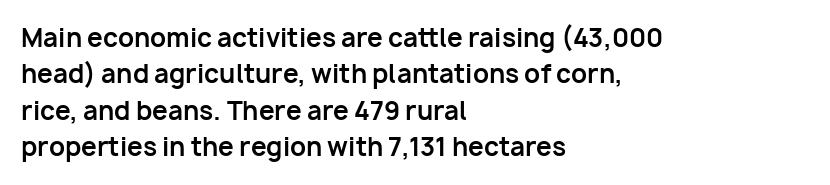
The image shows 25 px bold type, upright; set left-aligned, normal line spacing (1.46x), normal letter spacing, not underlined.
